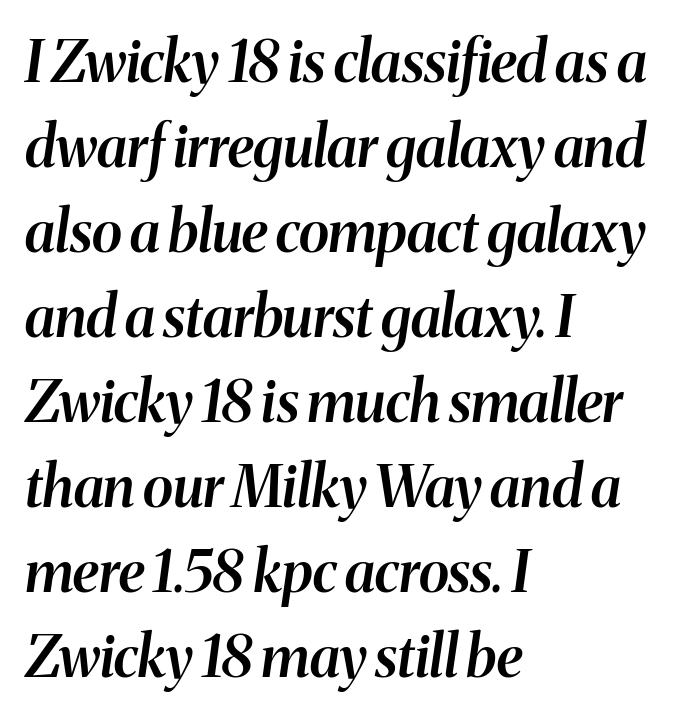
{"italic": "yes", "lean": "right", "slant_degrees": 8, "bold": "semi", "weight": "semibold", "width": "normal", "stroke_contrast": "medium", "x_height": "medium", "monospaced": "no", "underline": "no", "align": "left", "line_spacing": "normal", "line_spacing_ratio": 1.49, "letter_spacing": "normal", "letter_spacing_em": 0.0, "glyph_px": 57}
